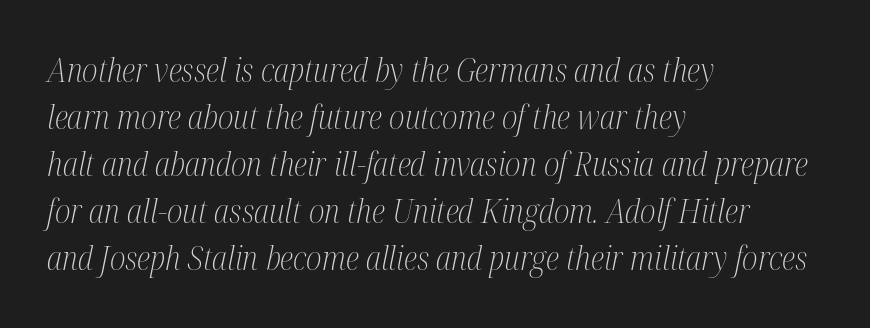
The image shows 32 px light, condensed serif type, italic (leaning right); set left-aligned, normal line spacing (1.47x), normal letter spacing, not underlined; medium stroke contrast and a medium x-height.
